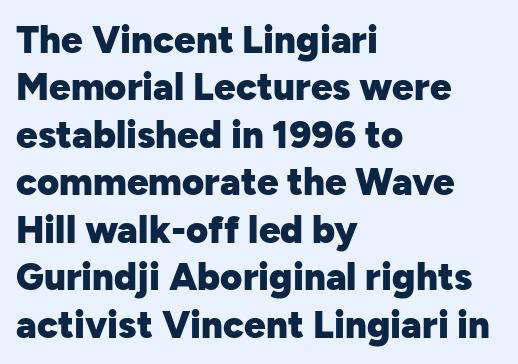
Q: Is the text bold? A: Yes.
Q: Is the text italic (slanted)? A: No, it is upright.
Q: Is the typeface a serif or a sans-serif typeface? A: Sans-serif.
Q: Is the text underlined? A: No.
Q: How is the paragraph aligned? A: Left-aligned.
Q: Is the spacing between letters normal or unusually wide? A: Normal.
Q: Is the spacing between lines tight, normal or loose? A: Normal.
Q: Width (condensed, normal, or wide)? A: Normal.
Q: Stroke contrast? A: Low.
Q: x-height? A: Medium.
Q: Monospaced? A: No.
